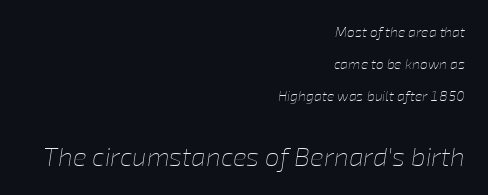
The letterforms sit shoulder to shoulder at normal distance. The glyphs are unaccompanied by any horizontal stroke below them. Loosely led — the rows are spread out. The letters in the lower block stand taller than those in the block above.
